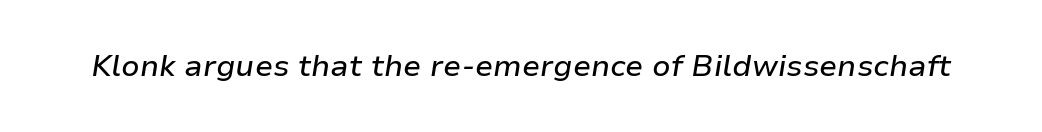
This is oblique type, the kind used for emphasis or titles. These lines are rendered in a variable-pitch font. Look at the tracking — it's just the regular setting, nothing added. Quick note: underline off.
